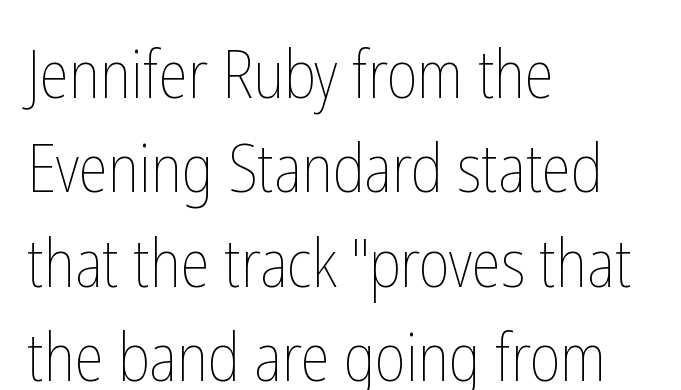
The image shows 66 px thin, condensed type, upright; set left-aligned, normal line spacing (1.43x), normal letter spacing, not underlined; low stroke contrast and a medium x-height.
